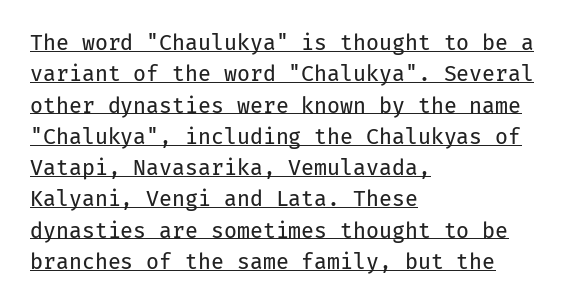
These lines were composed using upright roman letters. The paragraph shown leans on its left margin. The rendered words wear a rule along their underside. The letters look calm and open, with moderate or lighter stems.
